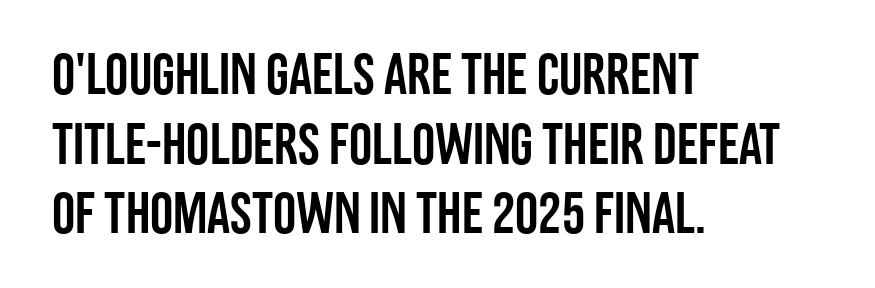
The image shows 58 px condensed sans-serif type, upright; set left-aligned, line spacing 1.2x, normal letter spacing, not underlined; low stroke contrast and a large x-height.
